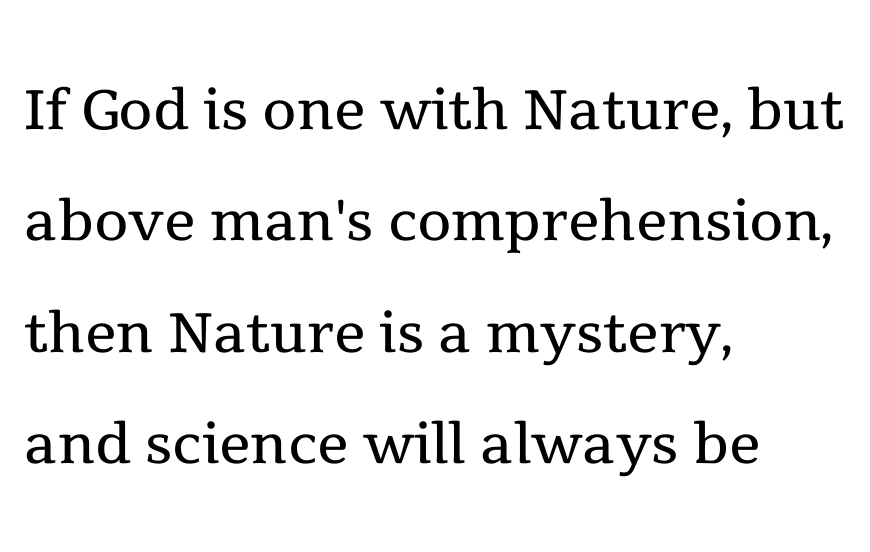
{"serif": "yes", "italic": "no", "bold": "no", "weight": "regular", "width": "normal", "x_height": "medium", "monospaced": "no", "underline": "no", "align": "left", "line_spacing": "normal", "line_spacing_ratio": 1.41, "letter_spacing": "normal", "letter_spacing_em": 0.0, "glyph_px": 79}
